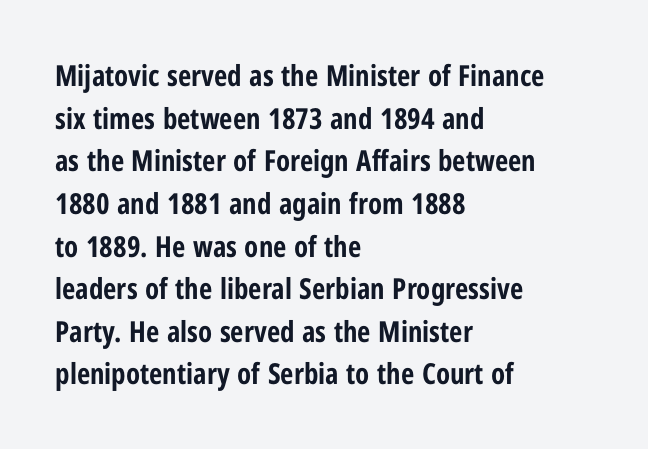
Q: Is the text bold? A: Yes.
Q: Is the text italic (slanted)? A: No, it is upright.
Q: Is the typeface a serif or a sans-serif typeface? A: Sans-serif.
Q: Is the text underlined? A: No.
Q: How is the paragraph aligned? A: Left-aligned.
Q: Is the spacing between letters normal or unusually wide? A: Normal.
Q: Is the spacing between lines tight, normal or loose? A: Normal.
Q: Width (condensed, normal, or wide)? A: Condensed.
Q: Stroke contrast? A: Low.
Q: x-height? A: Medium.
Q: Monospaced? A: No.
